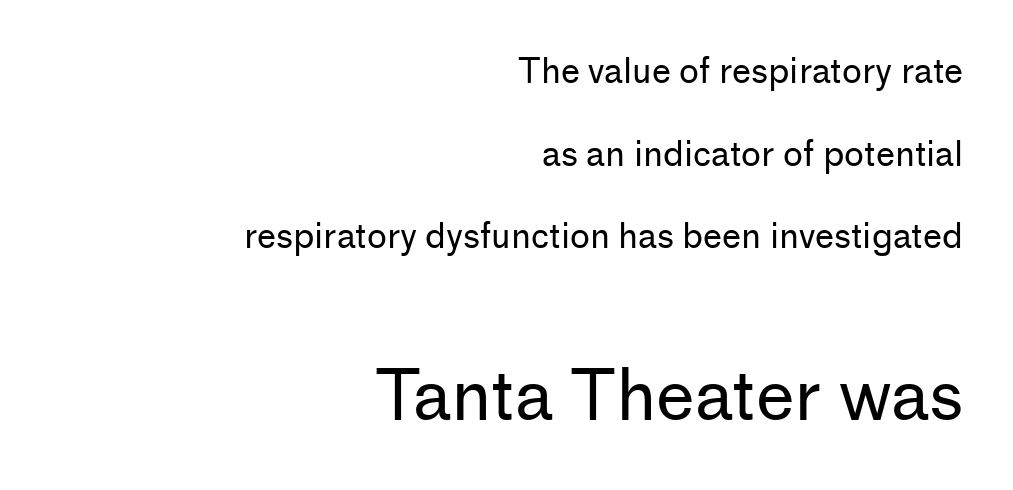
Weight class: somewhere from thin through regular. The compositor pushed each line to the right boundary. Is there any slant? The stems are plumb. Descenders are the only things crossing below the line. What stands out about the letter spacing? Nothing — it is the standard amount. The face used here is proportionally spaced, like ordinary book or web type.
